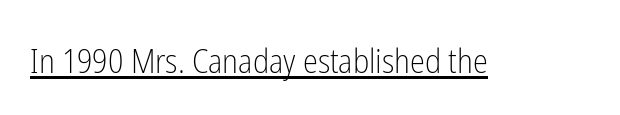
{"serif": "no", "italic": "no", "bold": "no", "weight": "light", "width": "condensed", "stroke_contrast": "low", "x_height": "medium", "monospaced": "no", "underline": "yes", "letter_spacing": "normal", "letter_spacing_em": 0.0, "glyph_px": 34}
